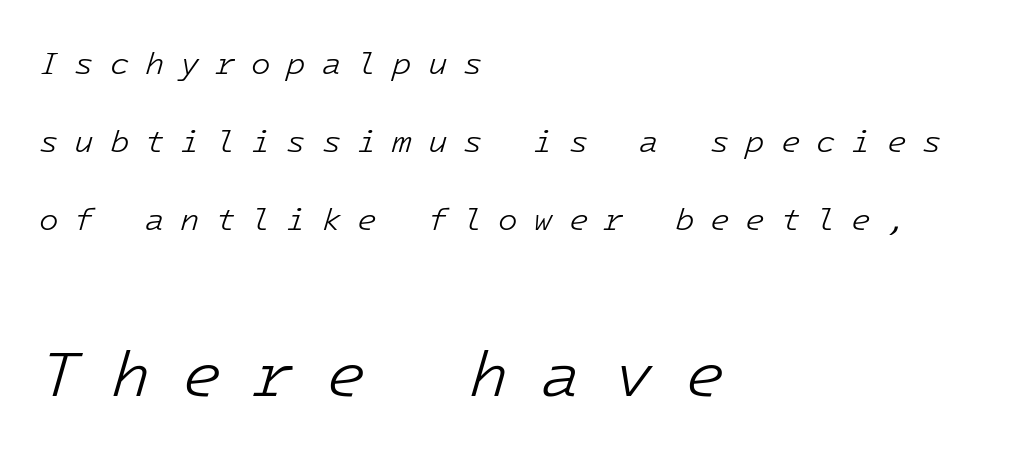
The text block is weighted toward the left margin, trailing off unevenly rightward. Type size steps up from the first block to the second. The face looks like a standard text weight, possibly lighter. In terms of leading, this rendering errs on the spacious side.
